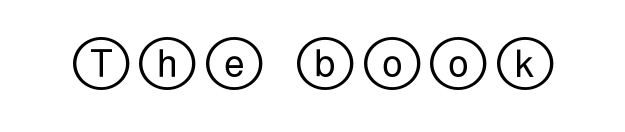
The image shows 37 px wide type, upright; set unusually wide letter spacing (+0.26 em), not underlined; a large x-height.
